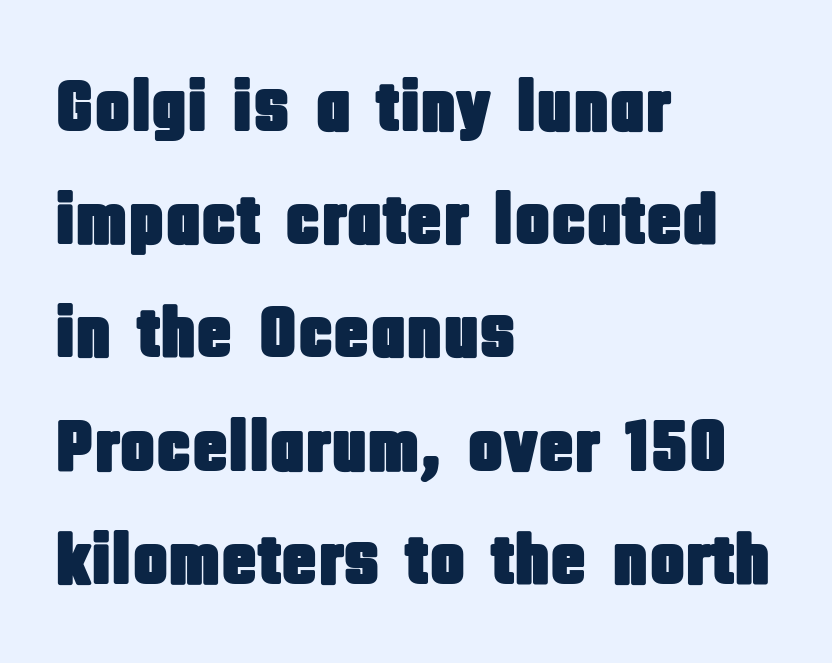
Q: Is the text italic (slanted)? A: No, it is upright.
Q: Is the typeface a serif or a sans-serif typeface? A: Sans-serif.
Q: Is the text underlined? A: No.
Q: How is the paragraph aligned? A: Left-aligned.
Q: Is the spacing between letters normal or unusually wide? A: Normal.
Q: Is the spacing between lines tight, normal or loose? A: Normal.
Q: Width (condensed, normal, or wide)? A: Condensed.
Q: Stroke contrast? A: Low.
Q: x-height? A: Large.
Q: Monospaced? A: No.
